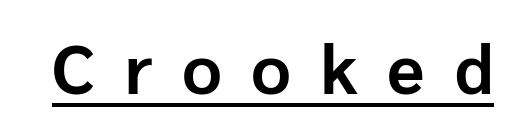
Words appear elongated and porous because spacing is wide. Underlining? Definitely there. Posture: straight, roman, zero tilt. These words are printed bold, with thick strokes throughout.
